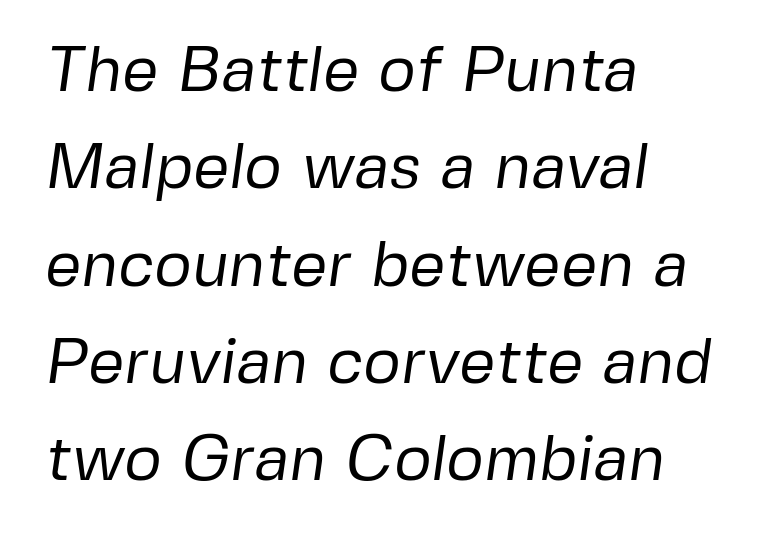
The image shows 64 px regular-weight sans-serif type; set left-aligned, normal line spacing (1.52x), normal letter spacing, not underlined; low stroke contrast and a medium x-height.
